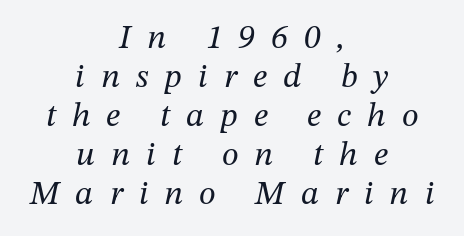
Q: Is the text bold? A: No.
Q: Is the text italic (slanted)? A: Yes, it leans right by about 12 degrees.
Q: Is the typeface a serif or a sans-serif typeface? A: Serif.
Q: Is the text underlined? A: No.
Q: How is the paragraph aligned? A: Centered.
Q: Is the spacing between letters normal or unusually wide? A: Unusually wide.
Q: Is the spacing between lines tight, normal or loose? A: Tight.
Q: Width (condensed, normal, or wide)? A: Normal.
Q: Stroke contrast? A: Medium.
Q: x-height? A: Medium.
Q: Monospaced? A: No.
